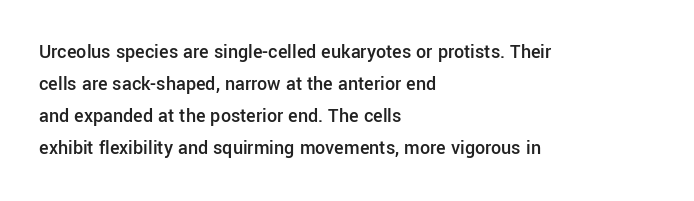
The sample has been set in demibold, a notch under bold. Underlining? Definitely not there. The letters sit at their default tracking, neither squeezed nor spread. Unlike italic type, these characters show no tilt at all. These lines are set flush left with a ragged right edge.
